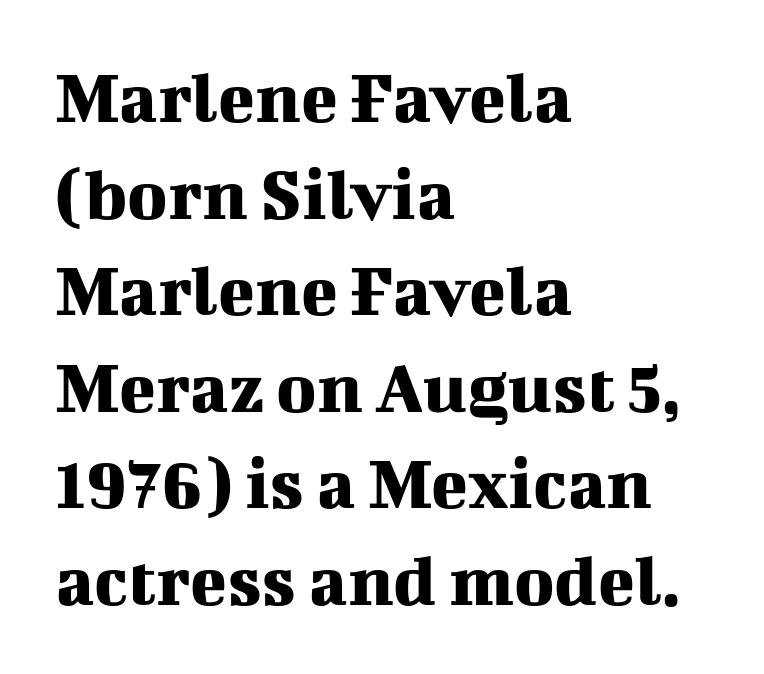
{"serif": "yes", "italic": "no", "width": "normal", "stroke_contrast": "medium", "x_height": "medium", "monospaced": "no", "underline": "no", "align": "left", "line_spacing": "normal", "line_spacing_ratio": 1.27, "letter_spacing": "normal", "letter_spacing_em": 0.0, "glyph_px": 76}
